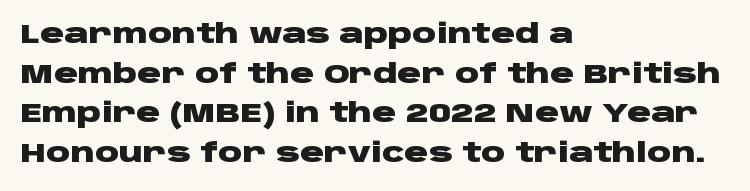
The image shows 27 px bold type, upright; set left-aligned, normal line spacing (1.47x), normal letter spacing, not underlined.
